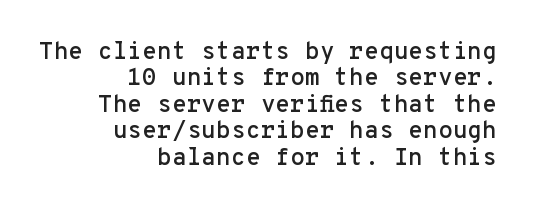
Q: Is the text italic (slanted)? A: No, it is upright.
Q: Is the text underlined? A: No.
Q: How is the paragraph aligned? A: Right-aligned.
Q: Is the spacing between letters normal or unusually wide? A: Normal.
Q: Is the spacing between lines tight, normal or loose? A: Tight.
